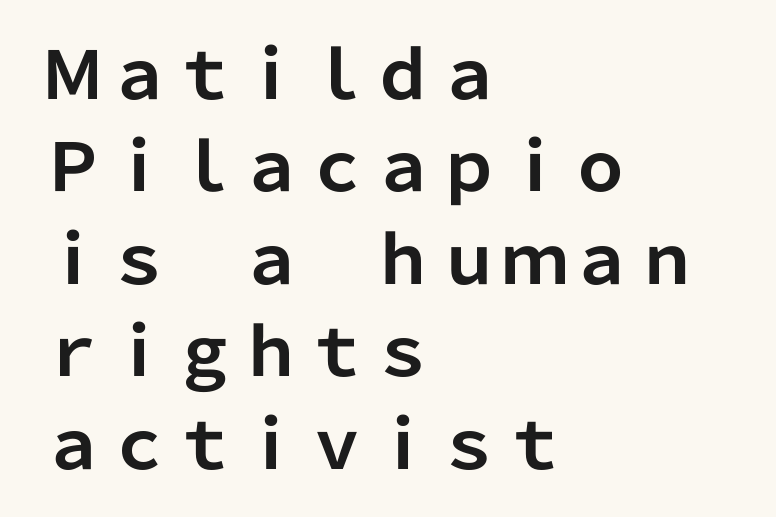
{"serif": "no", "italic": "no", "bold": "yes", "weight": "bold", "width": "normal", "stroke_contrast": "low", "x_height": "medium", "monospaced": "no", "underline": "no", "align": "left", "line_spacing": "normal", "line_spacing_ratio": 1.4, "letter_spacing": "normal", "letter_spacing_em": 0.0, "glyph_px": 66}
